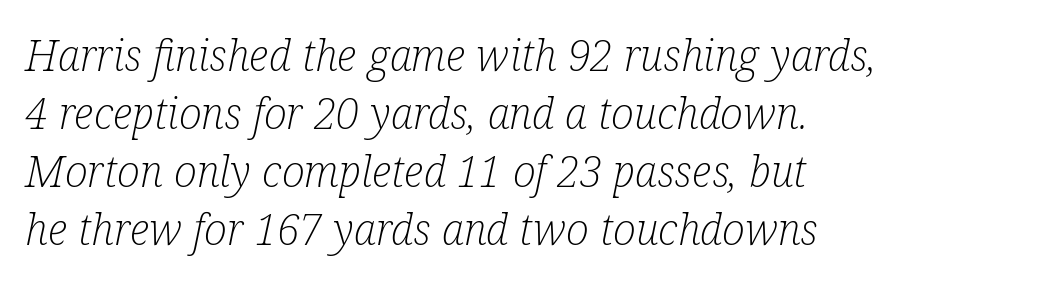
The rendering applies a slant to the glyphs. Quick note: underline off. You could not count columns in this text — the font is proportionally spaced. Classification — serif.
